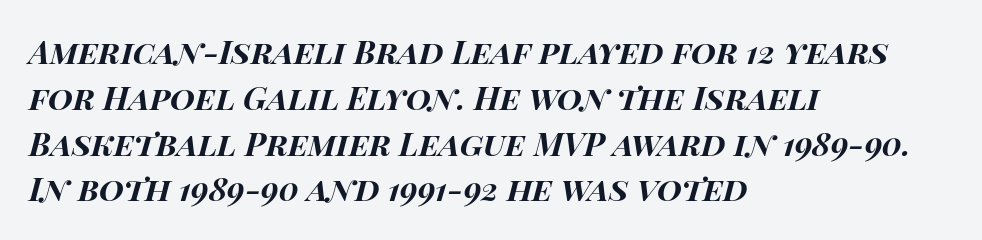
Q: Is the text bold? A: Yes.
Q: Is the text italic (slanted)? A: Yes, it leans right by about 15 degrees.
Q: Is the text underlined? A: No.
Q: How is the paragraph aligned? A: Left-aligned.
Q: Is the spacing between letters normal or unusually wide? A: Normal.
Q: Is the spacing between lines tight, normal or loose? A: Normal.
Q: Width (condensed, normal, or wide)? A: Wide.
Q: Stroke contrast? A: High.
Q: x-height? A: Large.
Q: Monospaced? A: No.
